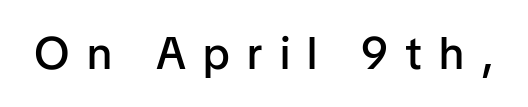
The glyphs are unaccompanied by any horizontal stroke below them. Nope, not italic — everything's standing straight. The characters display no serif detailing; their extremities are plain. A typesetter would call this proportional, since set widths differ per character.
